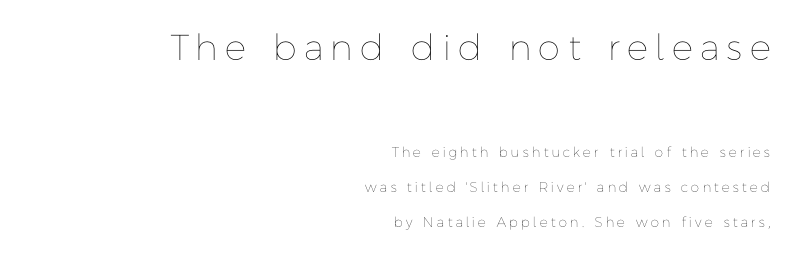
The image shows 36 px thin type, upright; set right-aligned, loose line spacing (2.49x), unusually wide letter spacing (+0.25 em), not underlined; the first (top) block is 2.57x larger; low stroke contrast and a medium x-height.
